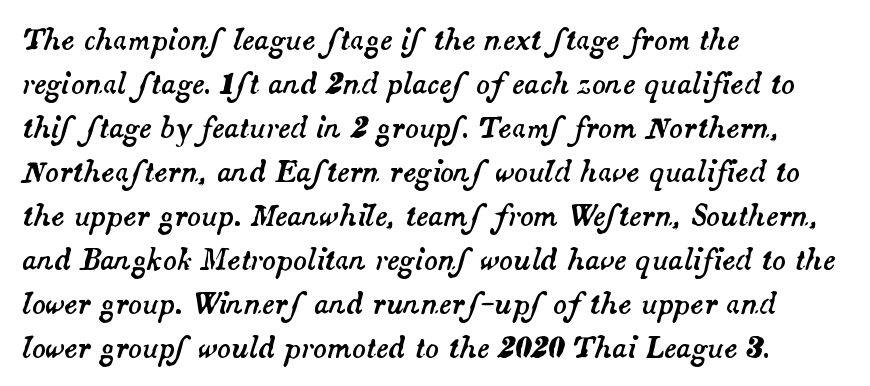
Compared with a centered layout, this one pins lines to the left instead. The specimen omits any rule beneath the text block's lines. In terms of letterspacing, this is plain default setting. In terms of posture, this sample is oblique. The letters advance in unequal steps, a hallmark of proportional type.
